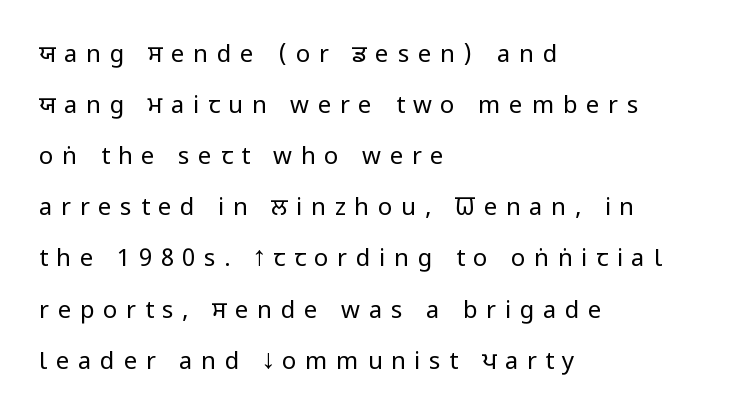
Q: Is the text bold? A: No.
Q: Is the text italic (slanted)? A: No, it is upright.
Q: Is the text underlined? A: No.
Q: How is the paragraph aligned? A: Left-aligned.
Q: Is the spacing between letters normal or unusually wide? A: Unusually wide.
Q: Is the spacing between lines tight, normal or loose? A: Loose.
